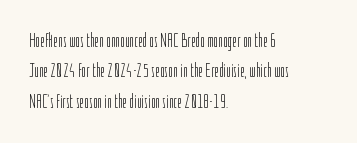
The typesetting does not lean heavy: it is not bold. Words appear dense and cohesive because spacing is normal. Every character sits straight up, as roman type does. What's the leading like? Ordinary, nothing unusual. Glance below the letters and you will spot only blank space.
